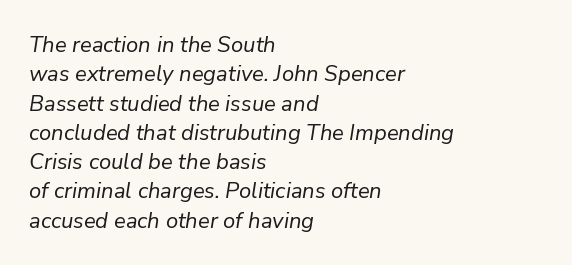
The image shows 22 px text type, italic (leaning right); set left-aligned, normal line spacing (1.33x), normal letter spacing, not underlined.
